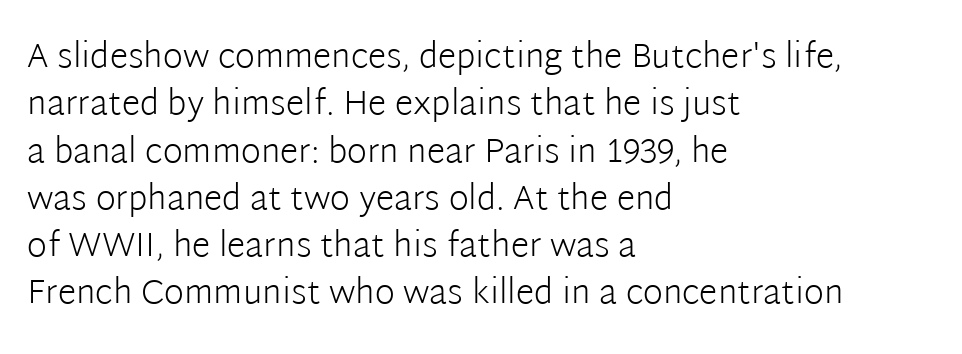
{"serif": "no", "italic": "no", "bold": "no", "weight": "light", "width": "normal", "stroke_contrast": "low", "x_height": "medium", "monospaced": "no", "underline": "no", "align": "left", "line_spacing": "normal", "line_spacing_ratio": 1.39, "letter_spacing": "normal", "letter_spacing_em": 0.0, "glyph_px": 34}
